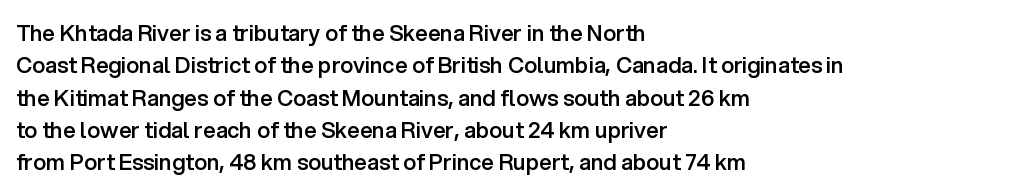
Q: Is the text bold? A: Semi-bold.
Q: Is the text italic (slanted)? A: No, it is upright.
Q: Is the text underlined? A: No.
Q: How is the paragraph aligned? A: Left-aligned.
Q: Is the spacing between letters normal or unusually wide? A: Normal.
Q: Is the spacing between lines tight, normal or loose? A: Normal.
